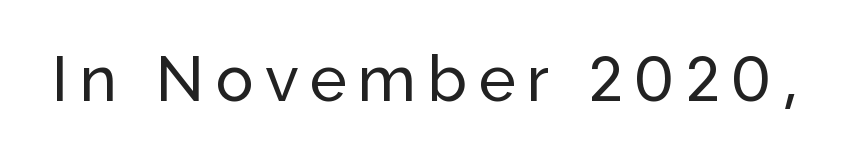
The space directly below the letters is spotless. Note the varied advance widths — an 'i' is clearly narrower than an 'm'. Serif or sans? Sans — the stroke terminals are bare. This is roman type, the default non-slanted kind.
